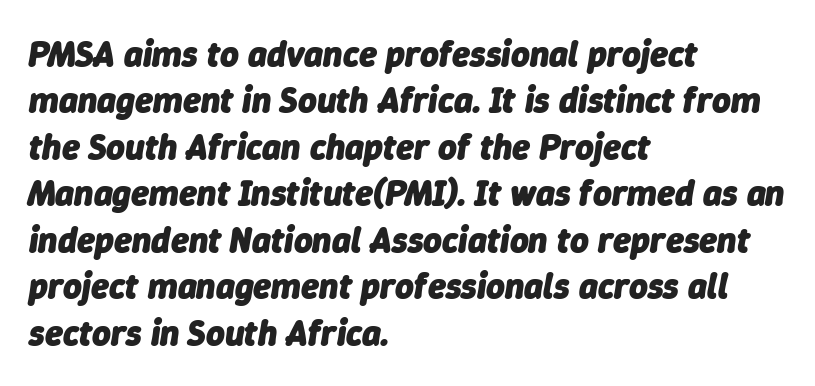
{"italic": "yes", "lean": "right", "slant_degrees": 9, "bold": "yes", "weight": "heavy", "width": "normal", "stroke_contrast": "low", "x_height": "medium", "monospaced": "no", "underline": "no", "align": "left", "line_spacing": "normal", "line_spacing_ratio": 1.29, "letter_spacing": "normal", "letter_spacing_em": 0.0, "glyph_px": 36}
